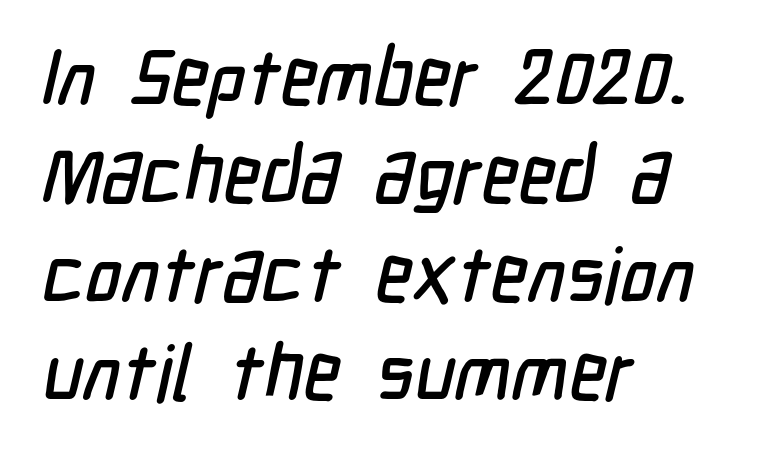
Q: Is the typeface a serif or a sans-serif typeface? A: Sans-serif.
Q: Is the text underlined? A: No.
Q: How is the paragraph aligned? A: Left-aligned.
Q: Is the spacing between letters normal or unusually wide? A: Normal.
Q: Is the spacing between lines tight, normal or loose? A: Normal.
Q: Width (condensed, normal, or wide)? A: Condensed.
Q: Stroke contrast? A: Low.
Q: x-height? A: Medium.
Q: Monospaced? A: No.
